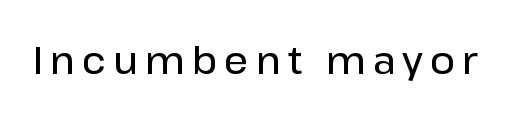
{"serif": "no", "italic": "no", "bold": "semi", "weight": "semibold", "width": "normal", "stroke_contrast": "low", "x_height": "medium", "monospaced": "no", "underline": "no", "glyph_px": 38}
